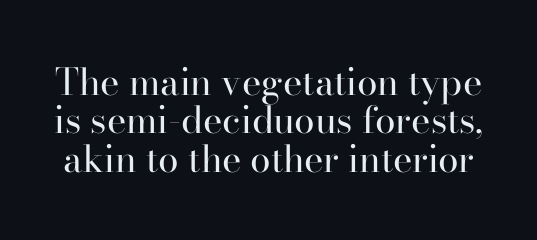
The image shows 37 px regular-weight serif type, upright; set tight line spacing (1.04x), normal letter spacing, not underlined; high stroke contrast and a small x-height.
